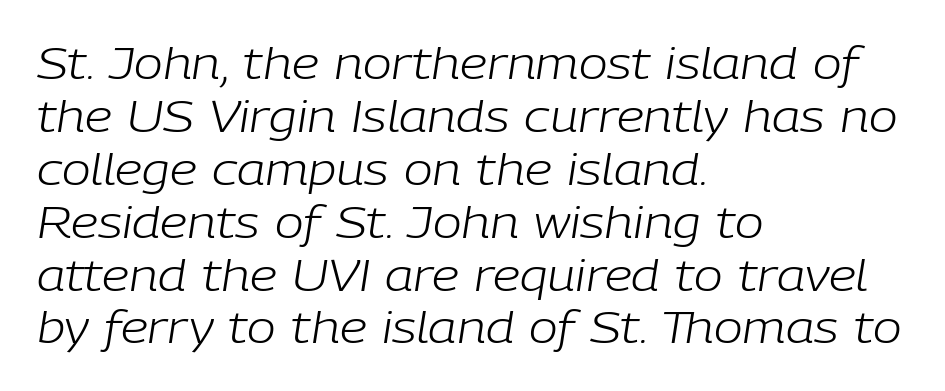
Left-aligned paragraph, ragged on the right. Spacing verdict: proportional, widths tailored to each character. How are the letters spaced? Ordinarily, with no added tracking. Think standard paragraph weight, or any step lighter than that.
